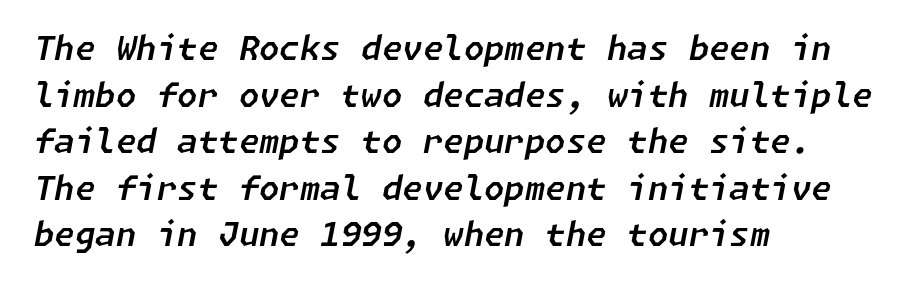
{"italic": "yes", "lean": "right", "slant_degrees": 11, "width": "normal", "stroke_contrast": "low", "x_height": "medium", "underline": "no", "align": "left", "line_spacing": "normal", "line_spacing_ratio": 1.41, "letter_spacing": "normal", "letter_spacing_em": 0.0, "glyph_px": 33}
